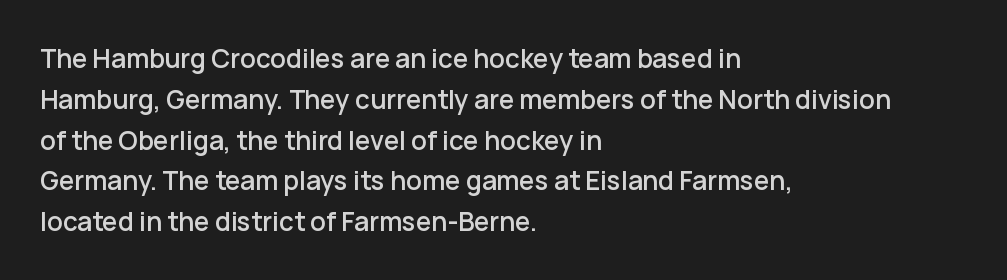
{"italic": "no", "underline": "no", "align": "left", "line_spacing": "normal", "line_spacing_ratio": 1.57, "letter_spacing": "normal", "letter_spacing_em": 0.0, "glyph_px": 26}
